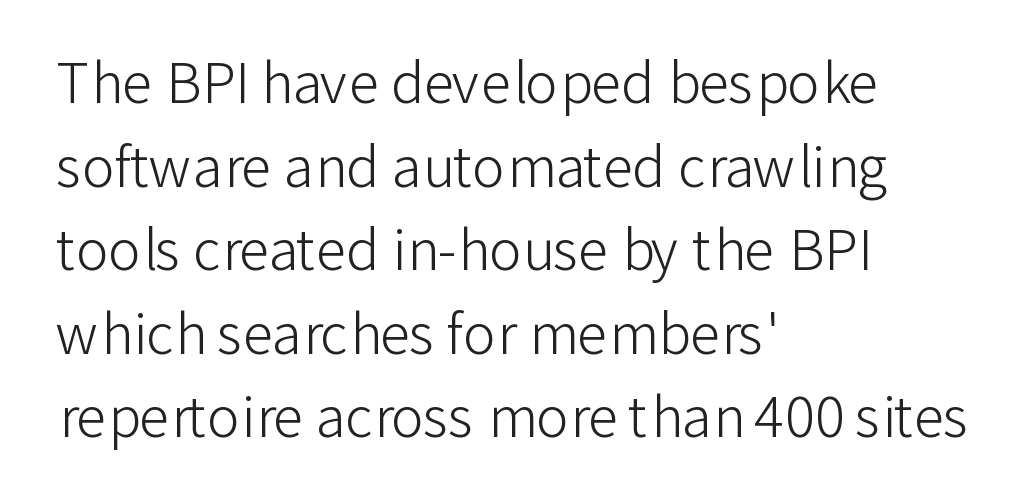
No extra ink here — the face is not bold. In terms of leading, this rendering sits right in the middle. The designer went with a sans here, leaving each stem footless. The lines are quadded left. A typesetter would call this zero additional tracking.
